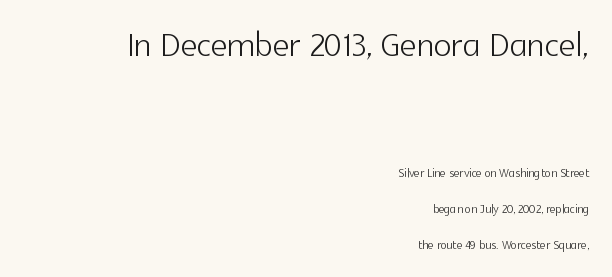
{"serif": "no", "italic": "no", "bold": "no", "weight": "light", "width": "normal", "x_height": "medium", "monospaced": "no", "underline": "no", "align": "right", "line_spacing": "loose", "line_spacing_ratio": 2.23, "letter_spacing": "normal", "letter_spacing_em": 0.0, "larger_block": "first", "size_ratio": 2.94, "glyph_px": 47}
